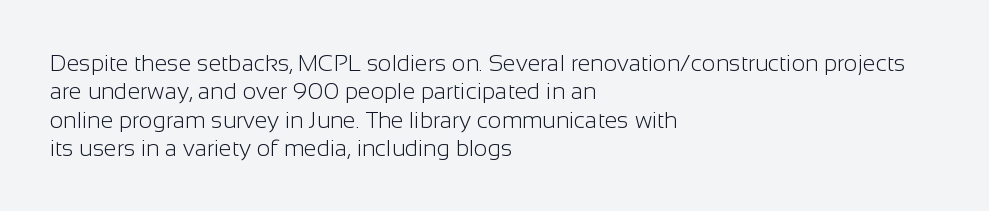
The image shows 23 px text type, upright; set left-aligned, line spacing 1.23x, normal letter spacing, not underlined.
